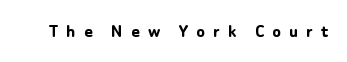
The image shows 20 px bold type, upright; set unusually wide letter spacing (+0.41 em), not underlined.
